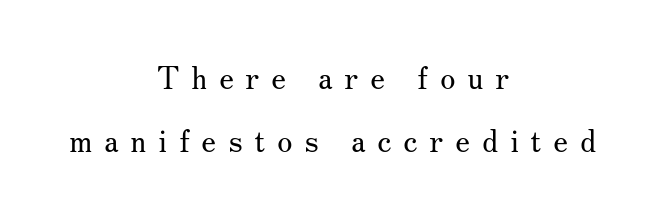
Q: Is the text bold? A: No.
Q: Is the text italic (slanted)? A: No, it is upright.
Q: Is the typeface a serif or a sans-serif typeface? A: Serif.
Q: Is the text underlined? A: No.
Q: How is the paragraph aligned? A: Centered.
Q: Is the spacing between letters normal or unusually wide? A: Unusually wide.
Q: Is the spacing between lines tight, normal or loose? A: Loose.
Q: Width (condensed, normal, or wide)? A: Normal.
Q: Stroke contrast? A: Medium.
Q: x-height? A: Small.
Q: Monospaced? A: No.
